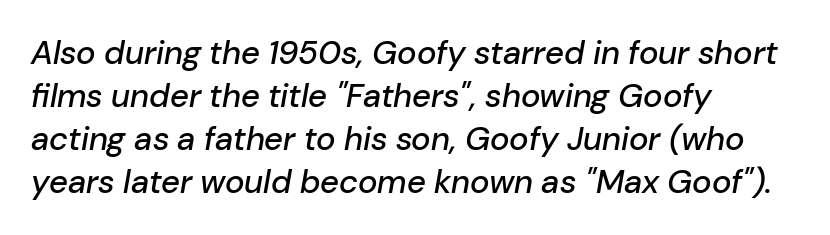
Q: Is the text italic (slanted)? A: Yes, it leans right by about 10 degrees.
Q: Is the text underlined? A: No.
Q: How is the paragraph aligned? A: Left-aligned.
Q: Is the spacing between letters normal or unusually wide? A: Normal.
Q: Is the spacing between lines tight, normal or loose? A: Normal.
Q: Width (condensed, normal, or wide)? A: Normal.
Q: Stroke contrast? A: Low.
Q: x-height? A: Medium.
Q: Monospaced? A: No.
